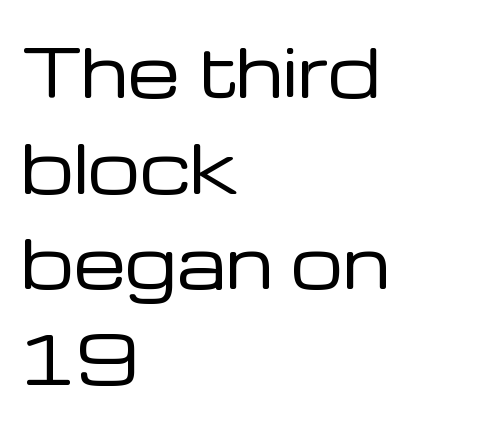
Teacher's note: observe the even left margin — that is flush-left alignment. A sans-serif font was chosen for this passage. Baseline-to-baseline distance is the conventional proportion of letter height. These lines were composed using upright roman letters.
